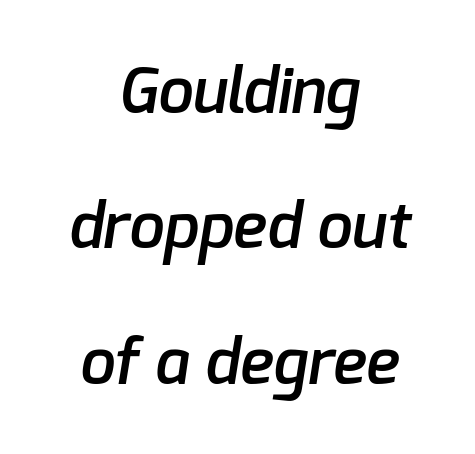
Q: Is the text bold? A: Semi-bold.
Q: Is the typeface a serif or a sans-serif typeface? A: Sans-serif.
Q: Is the text underlined? A: No.
Q: How is the paragraph aligned? A: Centered.
Q: Is the spacing between letters normal or unusually wide? A: Normal.
Q: Is the spacing between lines tight, normal or loose? A: Loose.
Q: Width (condensed, normal, or wide)? A: Normal.
Q: Stroke contrast? A: Low.
Q: x-height? A: Medium.
Q: Monospaced? A: No.
